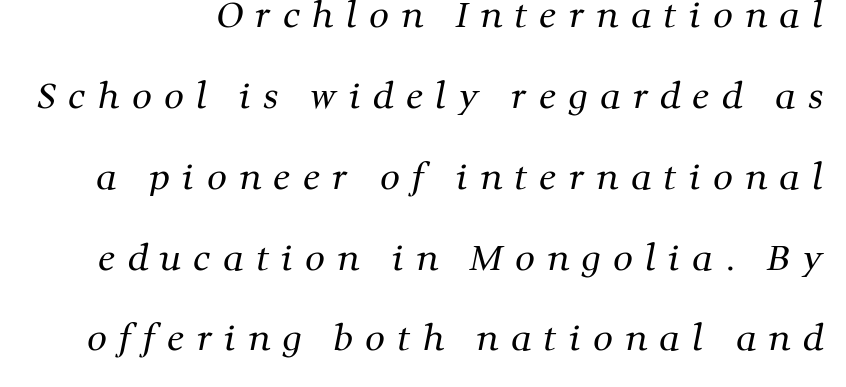
Q: Is the text bold? A: No.
Q: Is the typeface a serif or a sans-serif typeface? A: Serif.
Q: Is the text underlined? A: No.
Q: Is the spacing between letters normal or unusually wide? A: Unusually wide.
Q: Is the spacing between lines tight, normal or loose? A: Loose.
Q: Width (condensed, normal, or wide)? A: Normal.
Q: Stroke contrast? A: Medium.
Q: x-height? A: Medium.
Q: Monospaced? A: No.
